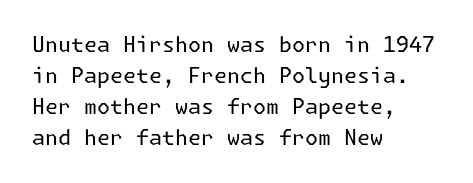
{"italic": "no", "bold": "no", "underline": "no", "align": "left", "line_spacing": "normal", "line_spacing_ratio": 1.48, "letter_spacing": "normal", "letter_spacing_em": 0.0, "glyph_px": 21}
